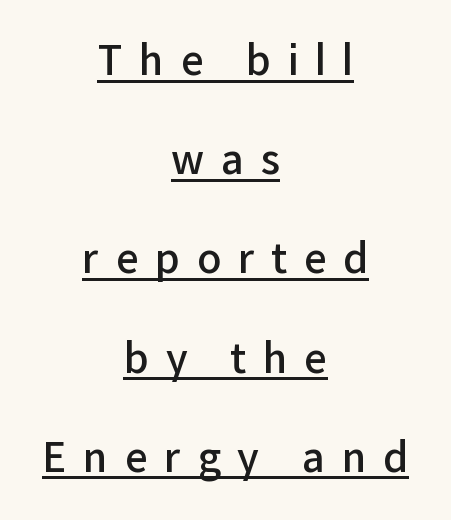
{"serif": "no", "italic": "no", "bold": "semi", "weight": "semibold", "width": "normal", "stroke_contrast": "low", "x_height": "medium", "monospaced": "no", "underline": "yes", "align": "center", "line_spacing": "loose", "line_spacing_ratio": 2.48, "letter_spacing": "wide", "letter_spacing_em": 0.42, "glyph_px": 40}
